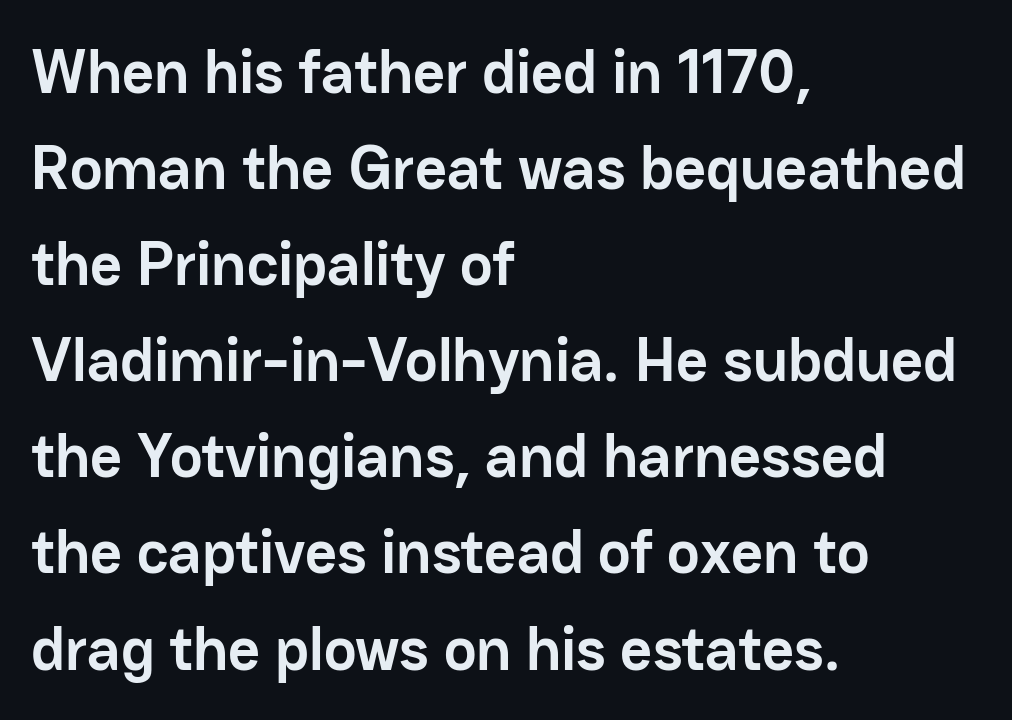
{"serif": "no", "italic": "no", "bold": "yes", "weight": "semibold", "width": "normal", "stroke_contrast": "low", "x_height": "medium", "monospaced": "no", "underline": "no", "align": "left", "line_spacing": "normal", "line_spacing_ratio": 1.55, "letter_spacing": "normal", "letter_spacing_em": 0.0, "glyph_px": 62}
